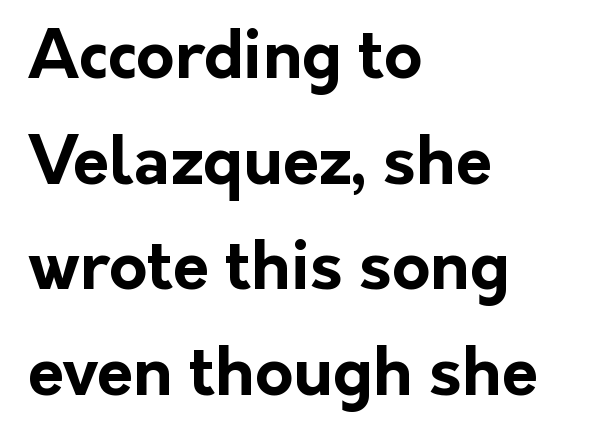
Q: Is the text bold? A: Yes.
Q: Is the text italic (slanted)? A: No, it is upright.
Q: Is the typeface a serif or a sans-serif typeface? A: Sans-serif.
Q: Is the text underlined? A: No.
Q: How is the paragraph aligned? A: Left-aligned.
Q: Is the spacing between letters normal or unusually wide? A: Normal.
Q: Is the spacing between lines tight, normal or loose? A: Normal.
Q: Width (condensed, normal, or wide)? A: Normal.
Q: Stroke contrast? A: Low.
Q: x-height? A: Medium.
Q: Monospaced? A: No.
